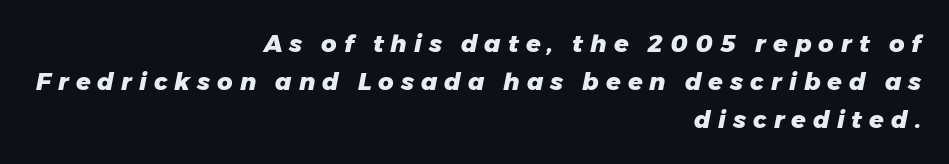
{"italic": "yes", "lean": "right", "slant_degrees": 11, "bold": "yes", "underline": "no", "align": "right", "line_spacing": "normal", "line_spacing_ratio": 1.59, "letter_spacing": "wide", "letter_spacing_em": 0.29, "glyph_px": 24}
